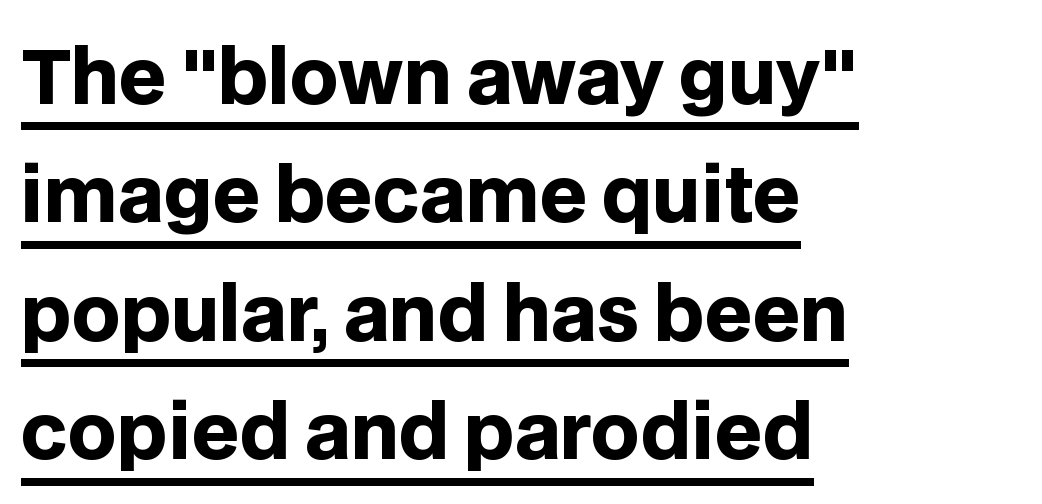
The image shows 75 px heavy sans-serif type, upright; set left-aligned, normal line spacing (1.58x), normal letter spacing, underlined; low stroke contrast and a large x-height.
